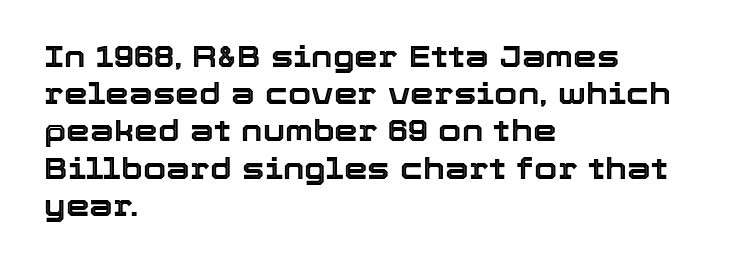
{"italic": "no", "width": "normal", "x_height": "medium", "monospaced": "no", "underline": "no", "align": "left", "line_spacing_ratio": 1.24, "letter_spacing": "normal", "letter_spacing_em": 0.0, "glyph_px": 30}
